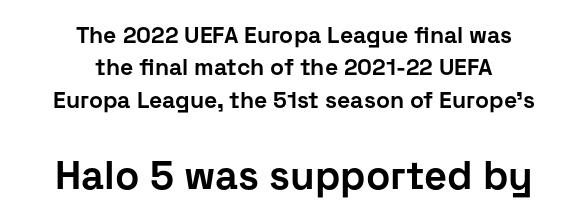
The lower block of text is set noticeably larger than the block above it. Here the designer chose a conventional face with non-uniform glyph widths. Font category for this specimen: sans-serif. A full-strength bold gives these letters their thick strokes.
